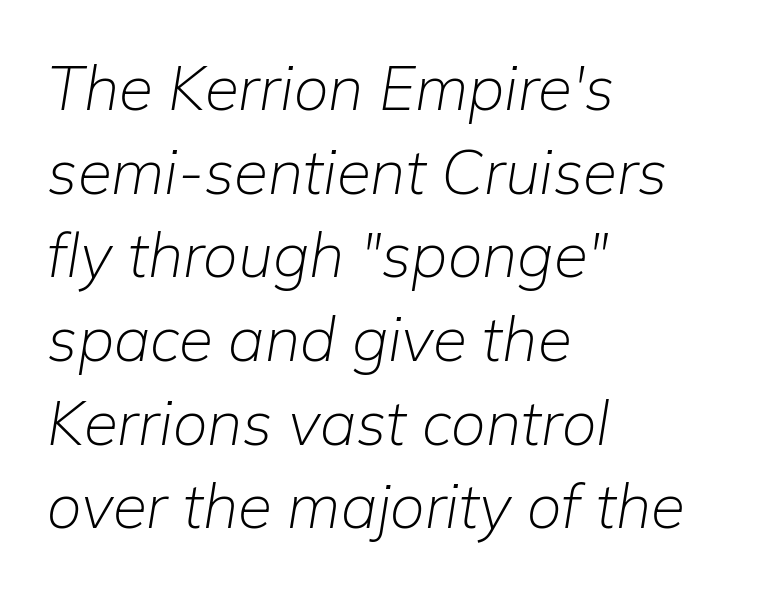
The image shows 62 px light type, italic (leaning right); set left-aligned, normal line spacing (1.35x), normal letter spacing, not underlined; low stroke contrast and a medium x-height.
